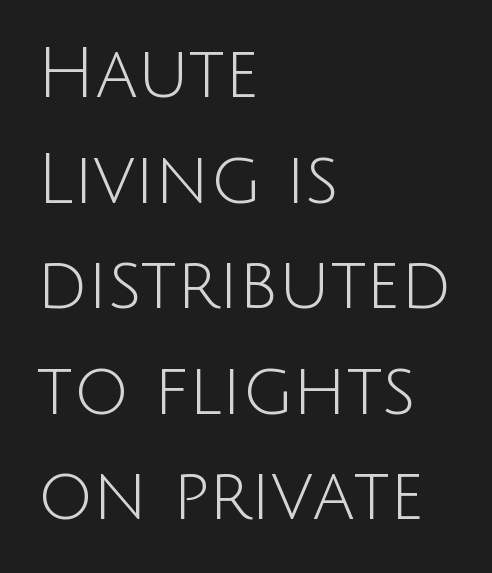
Letterform terminals end flat and unadorned throughout the passage. Notice how the stems are strictly vertical — no italics here. How would I describe the line gaps? Plain and ordinary. Nobody touched the tracking dial on this one. Stroke mass is kept to a normal reading level or below. Character widths vary here, with narrow letters taking less room than wide ones.
